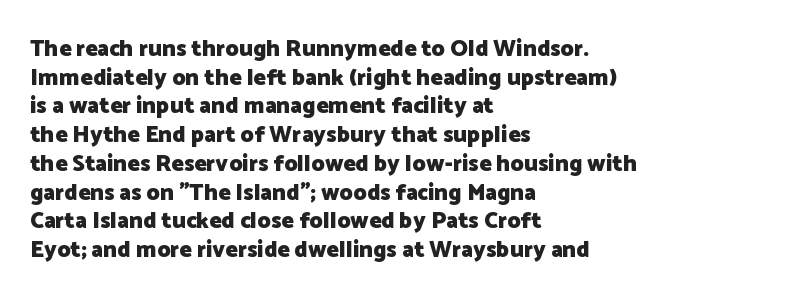
Q: Is the text bold? A: Yes.
Q: Is the text italic (slanted)? A: No, it is upright.
Q: Is the text underlined? A: No.
Q: How is the paragraph aligned? A: Left-aligned.
Q: Is the spacing between letters normal or unusually wide? A: Normal.
Q: Is the spacing between lines tight, normal or loose? A: Normal.
